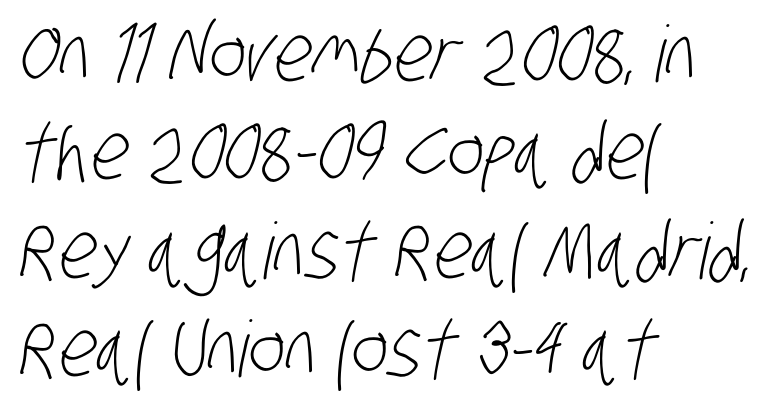
{"serif": "no", "bold": "no", "weight": "light", "width": "condensed", "stroke_contrast": "low", "x_height": "large", "monospaced": "no", "underline": "no", "align": "left", "line_spacing": "normal", "line_spacing_ratio": 1.26, "letter_spacing": "normal", "letter_spacing_em": 0.0, "glyph_px": 78}
